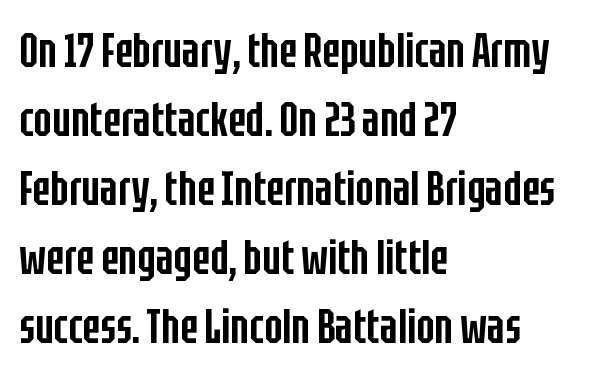
The image shows 48 px semibold, condensed sans-serif type, upright; set left-aligned, normal line spacing (1.44x), normal letter spacing, not underlined; low stroke contrast and a large x-height.
